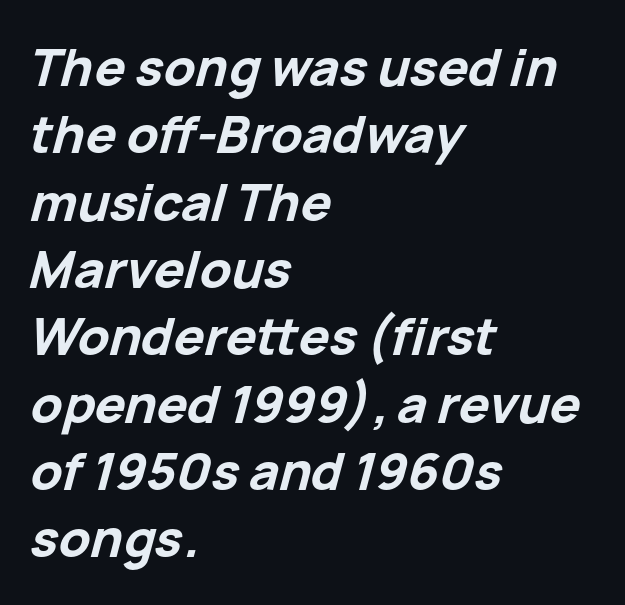
{"italic": "yes", "lean": "right", "slant_degrees": 15, "bold": "yes", "weight": "bold", "width": "normal", "stroke_contrast": "low", "x_height": "medium", "monospaced": "no", "underline": "no", "align": "left", "line_spacing": "normal", "line_spacing_ratio": 1.32, "letter_spacing": "normal", "letter_spacing_em": 0.0, "glyph_px": 51}
